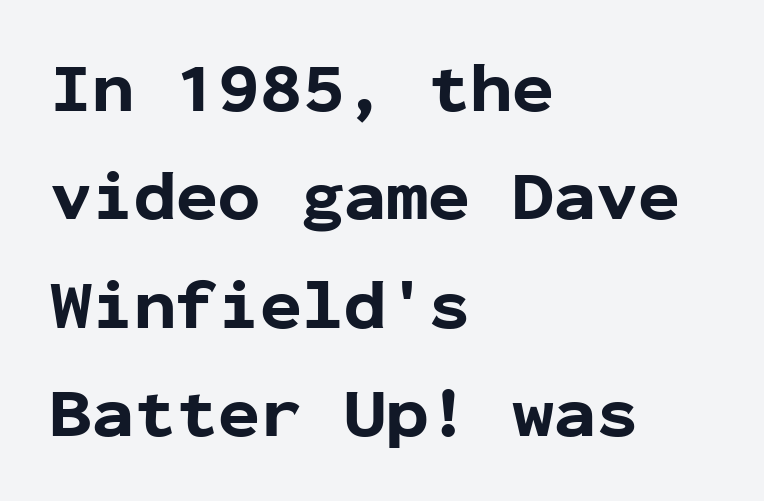
Q: Is the text bold? A: Yes.
Q: Is the text italic (slanted)? A: No, it is upright.
Q: Is the typeface a serif or a sans-serif typeface? A: Sans-serif.
Q: Is the text underlined? A: No.
Q: How is the paragraph aligned? A: Left-aligned.
Q: Is the spacing between letters normal or unusually wide? A: Normal.
Q: Is the spacing between lines tight, normal or loose? A: Normal.
Q: Width (condensed, normal, or wide)? A: Normal.
Q: Stroke contrast? A: Low.
Q: x-height? A: Medium.
Q: Monospaced? A: Yes.
